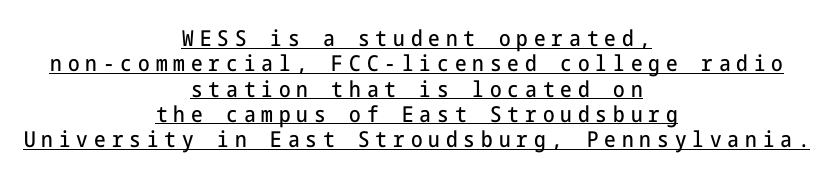
Characters remain perfectly vertical along every line. This rendering uses center alignment, leaving both contours irregular but symmetric. Is the letter spacing exaggerated? Yes — the characters are pushed far apart. Is there much room between lines? No — they nearly touch. Decoration check: the copy is underlined.
